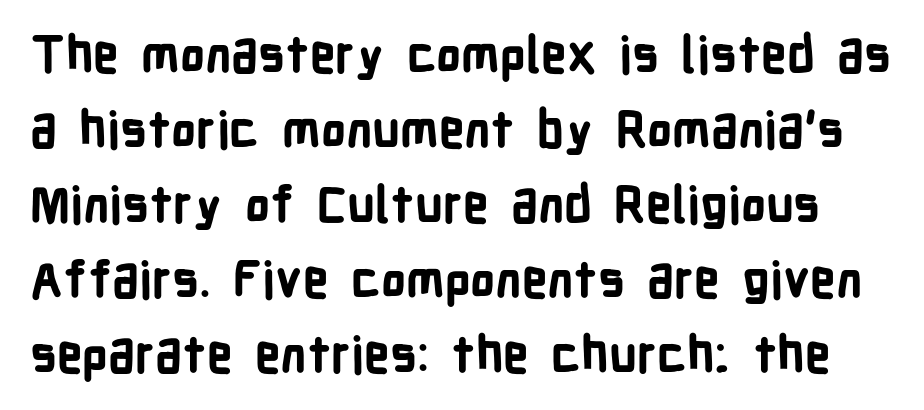
The specimen reads as upright at a glance. These words are printed bold, with thick strokes throughout. A typesetter would call this leading conventional body-copy spacing. The letters carry no serifs — their stems end cleanly without finishing strokes.
